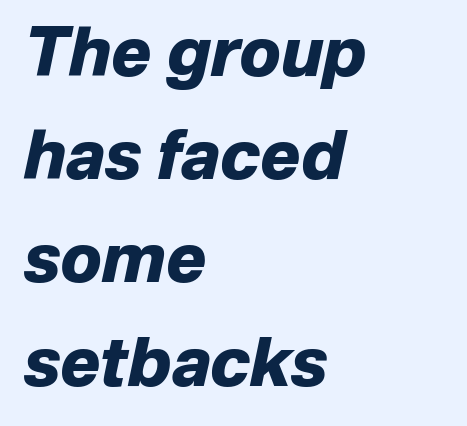
A typesetter would call this zero additional tracking. Alignment: flush left. Observe the lean: these are italic letterforms. Whoever set this chose a conventional vertical rhythm.
